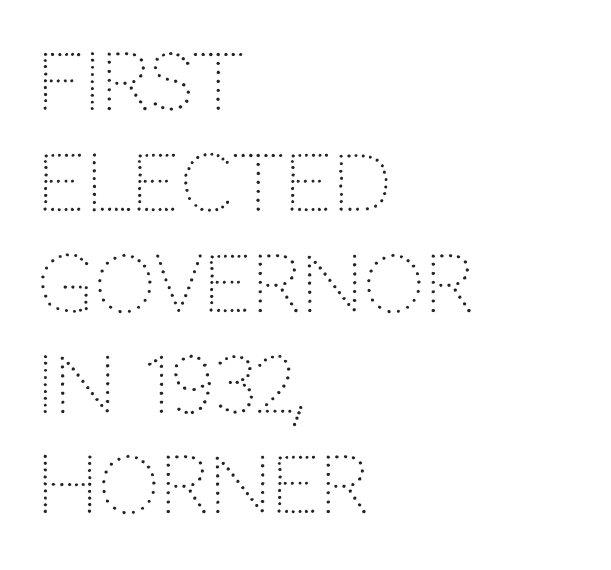
Q: Is the text bold? A: No.
Q: Is the text italic (slanted)? A: No, it is upright.
Q: Is the typeface a serif or a sans-serif typeface? A: Sans-serif.
Q: Is the text underlined? A: No.
Q: How is the paragraph aligned? A: Left-aligned.
Q: Is the spacing between letters normal or unusually wide? A: Normal.
Q: Is the spacing between lines tight, normal or loose? A: Normal.
Q: Width (condensed, normal, or wide)? A: Normal.
Q: Stroke contrast? A: Low.
Q: x-height? A: Large.
Q: Monospaced? A: No.
